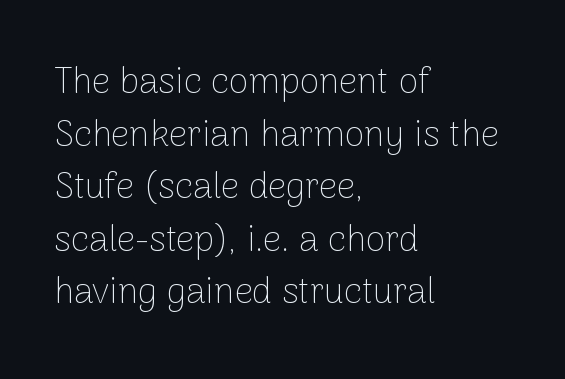
Q: Is the text bold? A: No.
Q: Is the text italic (slanted)? A: No, it is upright.
Q: Is the typeface a serif or a sans-serif typeface? A: Sans-serif.
Q: Is the text underlined? A: No.
Q: How is the paragraph aligned? A: Left-aligned.
Q: Is the spacing between letters normal or unusually wide? A: Normal.
Q: Is the spacing between lines tight, normal or loose? A: Normal.
Q: Width (condensed, normal, or wide)? A: Normal.
Q: Stroke contrast? A: Low.
Q: x-height? A: Medium.
Q: Monospaced? A: No.
